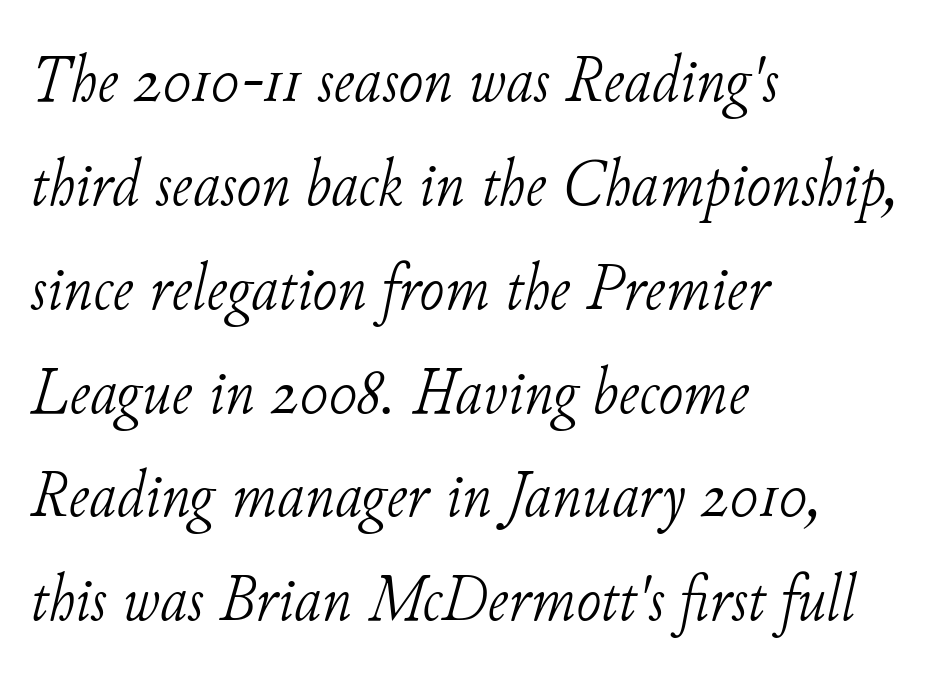
Which margin do the lines hug? The left one — the right edge is uneven. Proportional: the letters do not fall into vertical columns. The letters are slanted; this is an italic face. This sample keeps an unexceptional amount of space between lines. Descenders are the only things crossing below the line. Characters follow at the spacing the type designer built in.
